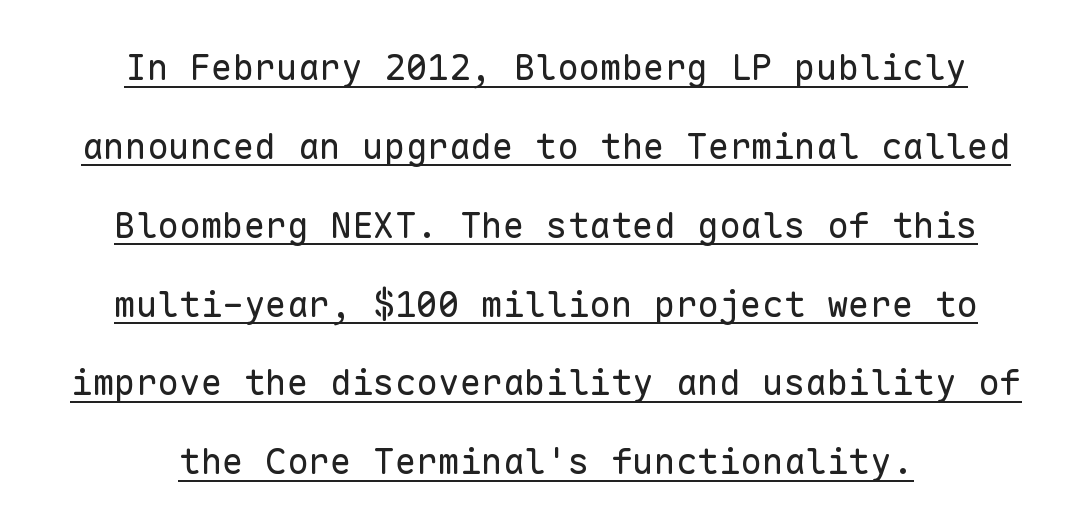
The image shows 36 px regular-weight sans-serif type, upright, monospaced; set centered, loose line spacing (2.19x), normal letter spacing, underlined; low stroke contrast and a medium x-height.
